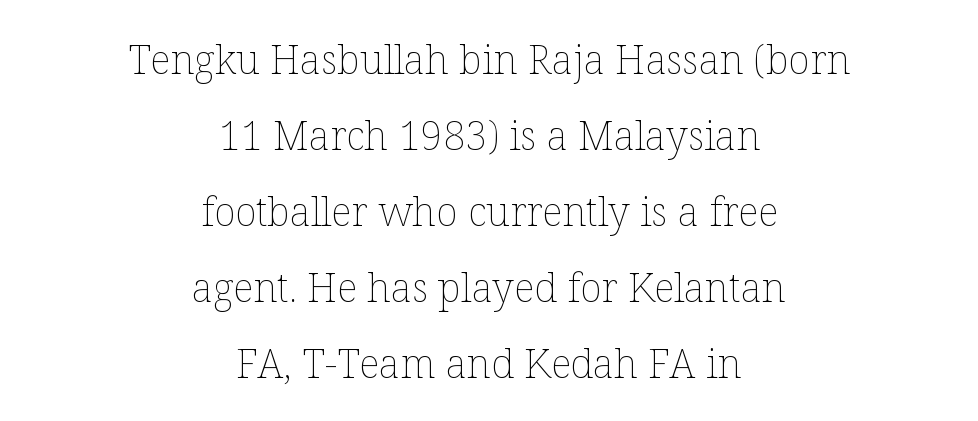
The image shows 40 px thin type, upright; set centered, loose line spacing (1.9x), normal letter spacing, not underlined; low stroke contrast and a medium x-height.
